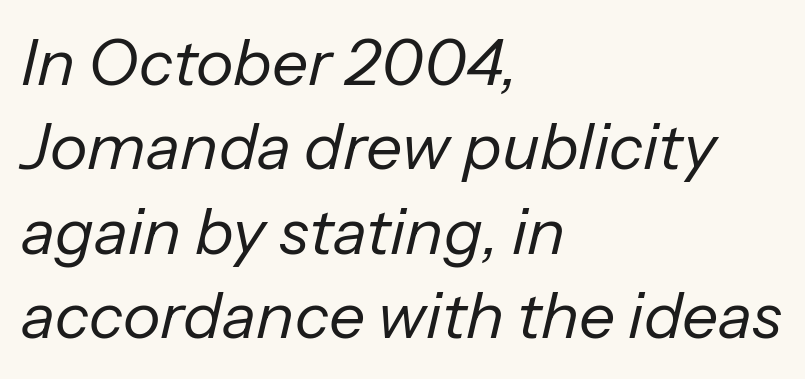
Q: Is the text bold? A: No.
Q: Is the text italic (slanted)? A: Yes, it leans right by about 13 degrees.
Q: Is the text underlined? A: No.
Q: How is the paragraph aligned? A: Left-aligned.
Q: Is the spacing between letters normal or unusually wide? A: Normal.
Q: Is the spacing between lines tight, normal or loose? A: Normal.
Q: Width (condensed, normal, or wide)? A: Normal.
Q: Stroke contrast? A: Low.
Q: x-height? A: Medium.
Q: Monospaced? A: No.
